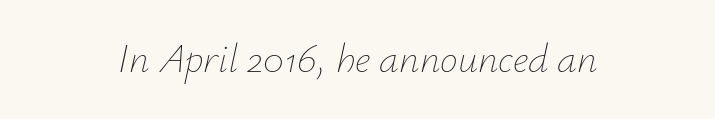
The image shows 40 px thin type, italic (leaning right); set centered, normal letter spacing, not underlined; low stroke contrast and a small x-height.
